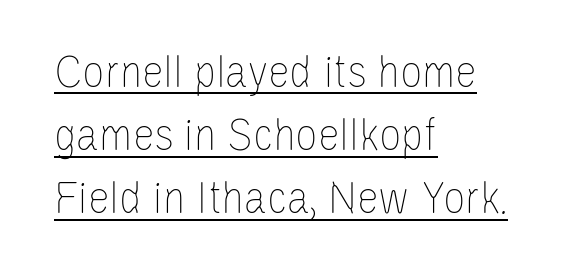
The weight tops out at a normal text grade. The typography opts for an upright posture over an oblique one. How would I describe the line gaps? Plain and ordinary. Proportional: the letters do not fall into vertical columns.
